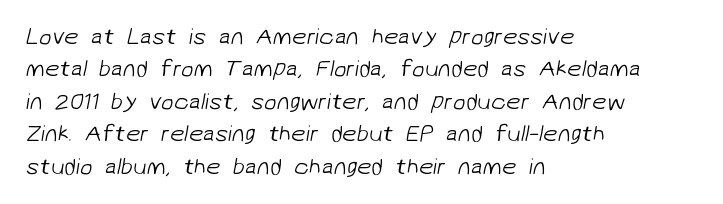
Q: Is the text bold? A: No.
Q: Is the text underlined? A: No.
Q: How is the paragraph aligned? A: Left-aligned.
Q: Is the spacing between letters normal or unusually wide? A: Normal.
Q: Is the spacing between lines tight, normal or loose? A: Normal.
